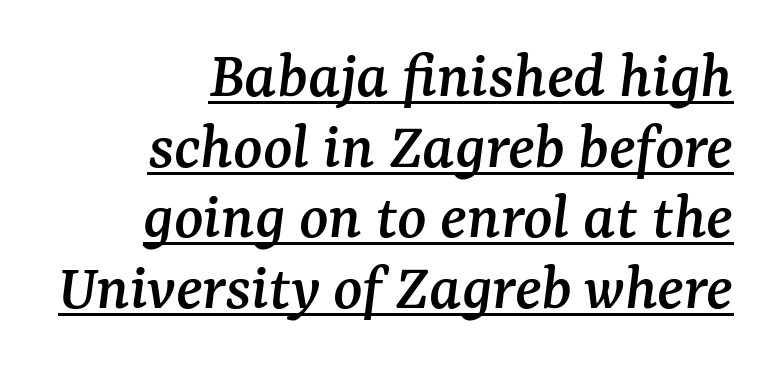
Q: Is the text italic (slanted)? A: Yes, it leans right by about 7 degrees.
Q: Is the typeface a serif or a sans-serif typeface? A: Serif.
Q: Is the text underlined? A: Yes.
Q: Is the spacing between letters normal or unusually wide? A: Normal.
Q: Is the spacing between lines tight, normal or loose? A: Tight.
Q: Width (condensed, normal, or wide)? A: Normal.
Q: Stroke contrast? A: Medium.
Q: x-height? A: Medium.
Q: Monospaced? A: No.
